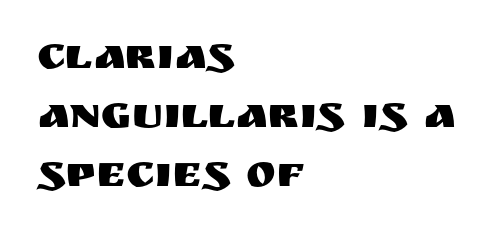
Q: Is the text italic (slanted)? A: No, it is upright.
Q: Is the typeface a serif or a sans-serif typeface? A: Sans-serif.
Q: Is the text underlined? A: No.
Q: How is the paragraph aligned? A: Left-aligned.
Q: Is the spacing between letters normal or unusually wide? A: Normal.
Q: Is the spacing between lines tight, normal or loose? A: Normal.
Q: Width (condensed, normal, or wide)? A: Normal.
Q: Stroke contrast? A: Medium.
Q: x-height? A: Large.
Q: Monospaced? A: No.
